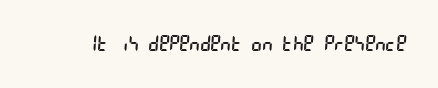
Students, note that the glyphs here touch the page at normal intervals. Any mark beneath the type? The region is blank. Is this a heavy cut? Hardly; it is regular or lighter.
